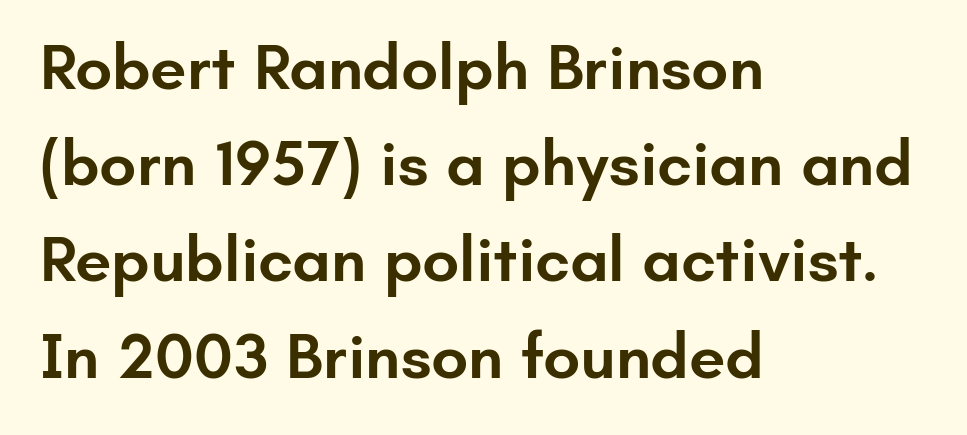
Underline: absent. These lines were composed using upright roman letters. Short note: letters normally spaced. Which margin do the lines hug? The left one — the right edge is uneven. The rows are spaced the way most documents space them. Notice the strokes are somewhat thickened but not fully heavy: this is a semibold.
